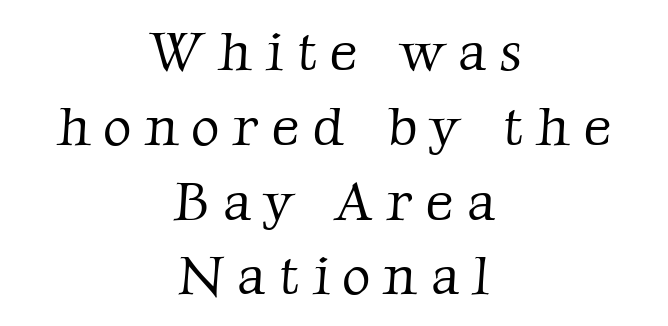
Q: Is the text bold? A: No.
Q: Is the typeface a serif or a sans-serif typeface? A: Serif.
Q: Is the text underlined? A: No.
Q: How is the paragraph aligned? A: Centered.
Q: Is the spacing between letters normal or unusually wide? A: Unusually wide.
Q: Is the spacing between lines tight, normal or loose? A: Normal.
Q: Width (condensed, normal, or wide)? A: Normal.
Q: Stroke contrast? A: Low.
Q: x-height? A: Medium.
Q: Monospaced? A: No.
